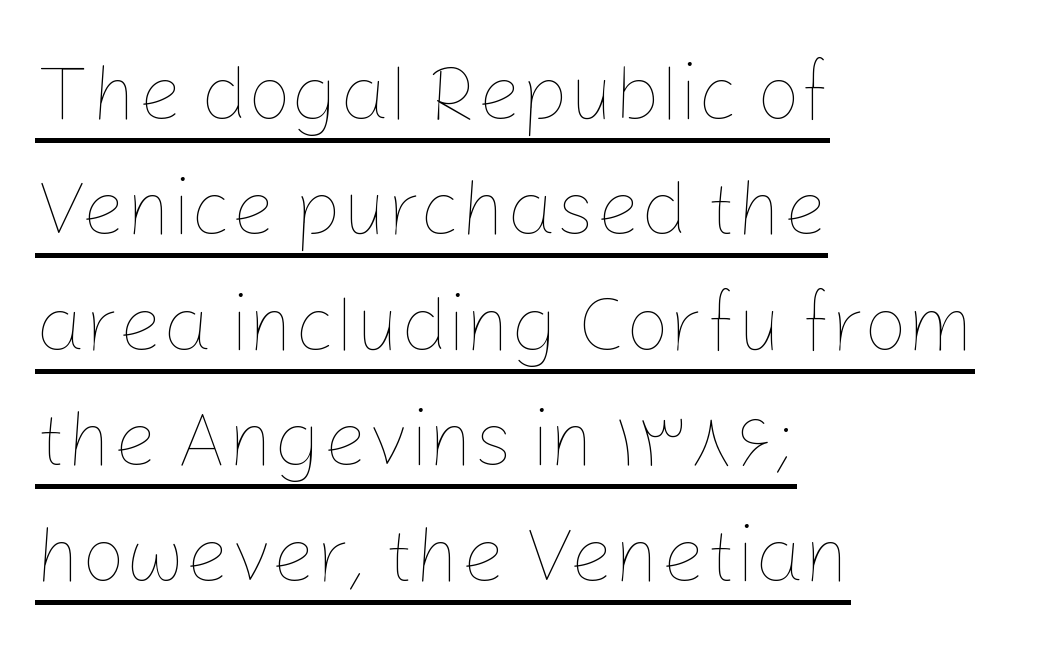
The image shows 78 px thin type, upright; set left-aligned, normal line spacing (1.48x), normal letter spacing, underlined; low stroke contrast and a medium x-height.
